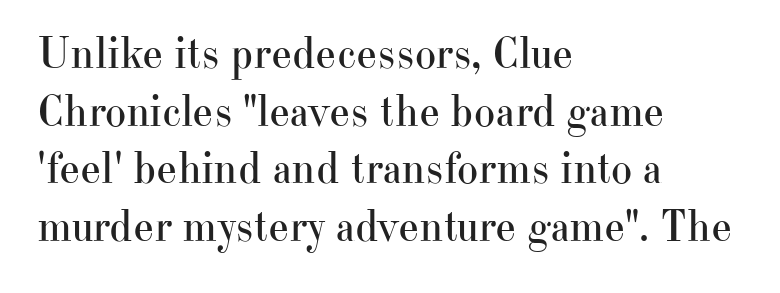
{"serif": "yes", "italic": "no", "bold": "no", "weight": "regular", "width": "normal", "stroke_contrast": "high", "x_height": "small", "monospaced": "no", "underline": "no", "align": "left", "line_spacing": "normal", "line_spacing_ratio": 1.28, "letter_spacing": "normal", "letter_spacing_em": 0.0, "glyph_px": 45}
